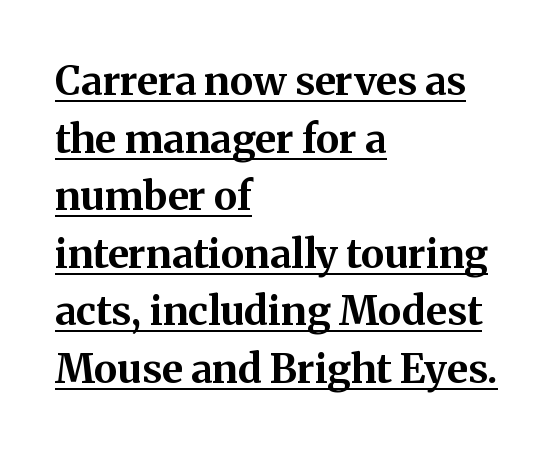
{"serif": "yes", "italic": "no", "bold": "yes", "weight": "bold", "width": "normal", "stroke_contrast": "medium", "x_height": "medium", "monospaced": "no", "underline": "yes", "align": "left", "line_spacing": "normal", "line_spacing_ratio": 1.44, "letter_spacing": "normal", "letter_spacing_em": 0.0, "glyph_px": 40}
